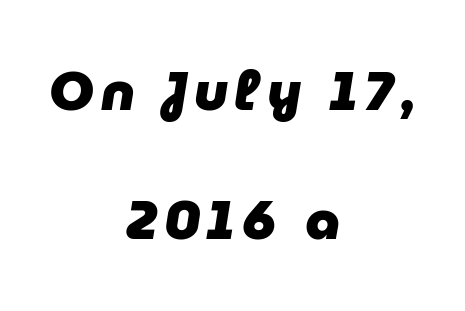
Students, this is bold: see how much ink each stroke carries. The strip under each line holds only bare page. The paragraph shown floats in the horizontal middle. The rendering uses natural spacing where letterforms have individual widths. This block would shrink considerably if given ordinary leading; it's expanded now.
